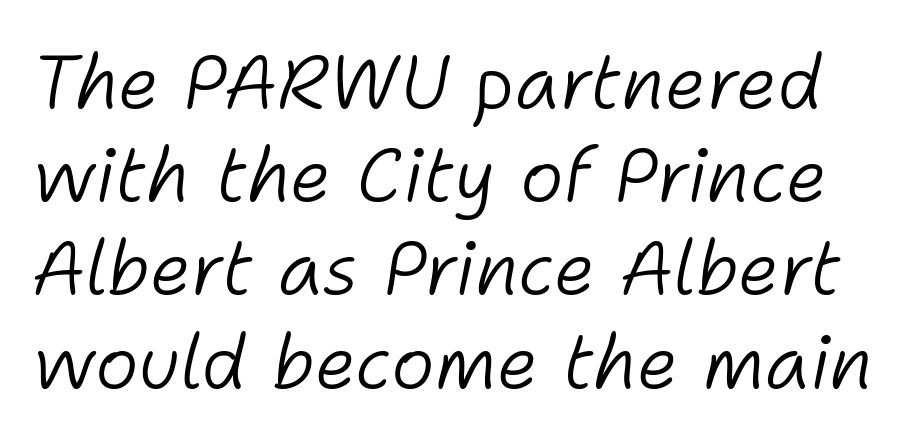
The image shows 74 px light type, italic (leaning right); set normal line spacing (1.26x), normal letter spacing, not underlined; low stroke contrast and a medium x-height.
